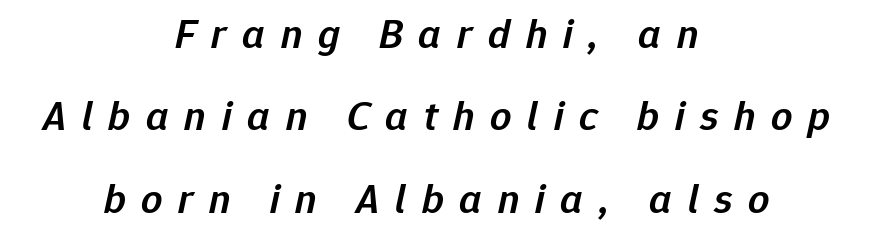
Q: Is the text bold? A: Semi-bold.
Q: Is the text italic (slanted)? A: Yes, it leans right by about 12 degrees.
Q: Is the text underlined? A: No.
Q: How is the paragraph aligned? A: Centered.
Q: Is the spacing between letters normal or unusually wide? A: Unusually wide.
Q: Is the spacing between lines tight, normal or loose? A: Loose.
Q: Width (condensed, normal, or wide)? A: Normal.
Q: Stroke contrast? A: Low.
Q: x-height? A: Medium.
Q: Monospaced? A: No.
